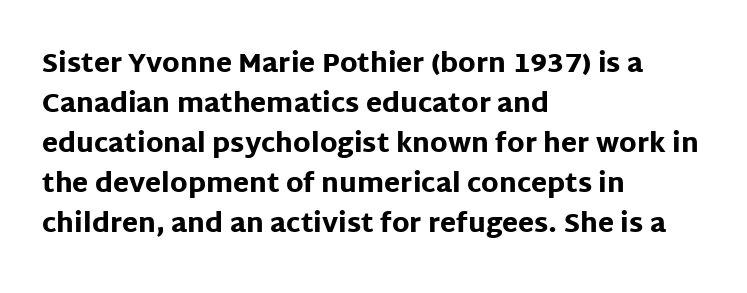
{"italic": "no", "bold": "yes", "underline": "no", "align": "left", "line_spacing": "normal", "line_spacing_ratio": 1.54, "letter_spacing": "normal", "letter_spacing_em": 0.0, "glyph_px": 26}
